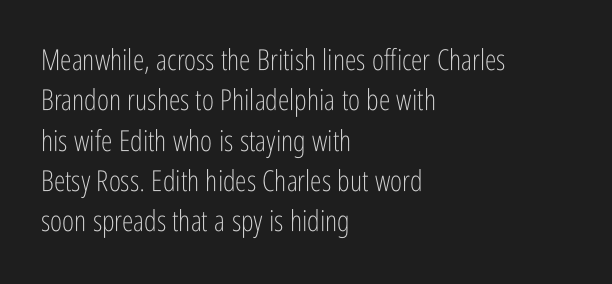
Q: Is the text bold? A: No.
Q: Is the text italic (slanted)? A: No, it is upright.
Q: Is the typeface a serif or a sans-serif typeface? A: Sans-serif.
Q: Is the text underlined? A: No.
Q: How is the paragraph aligned? A: Left-aligned.
Q: Is the spacing between letters normal or unusually wide? A: Normal.
Q: Is the spacing between lines tight, normal or loose? A: Normal.
Q: Width (condensed, normal, or wide)? A: Condensed.
Q: Stroke contrast? A: Low.
Q: x-height? A: Medium.
Q: Monospaced? A: No.
